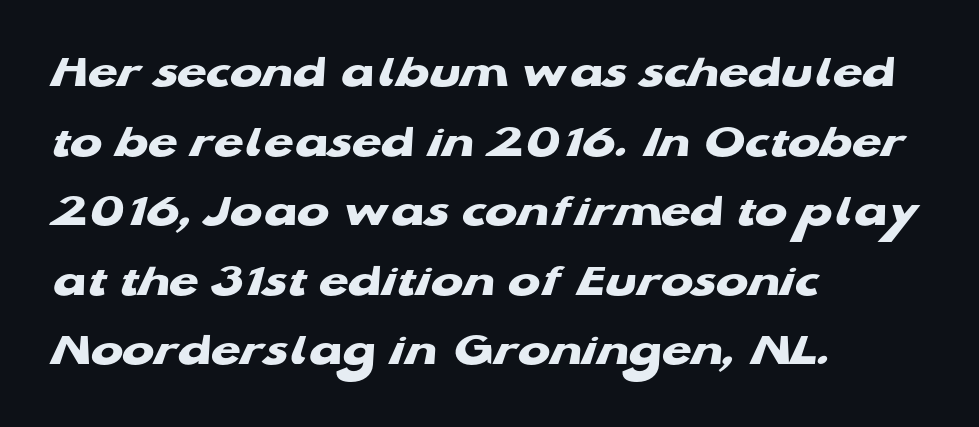
Q: Is the text bold? A: Yes.
Q: Is the typeface a serif or a sans-serif typeface? A: Sans-serif.
Q: Is the text underlined? A: No.
Q: How is the paragraph aligned? A: Left-aligned.
Q: Is the spacing between letters normal or unusually wide? A: Normal.
Q: Is the spacing between lines tight, normal or loose? A: Normal.
Q: Width (condensed, normal, or wide)? A: Wide.
Q: Stroke contrast? A: Low.
Q: x-height? A: Medium.
Q: Monospaced? A: No.
